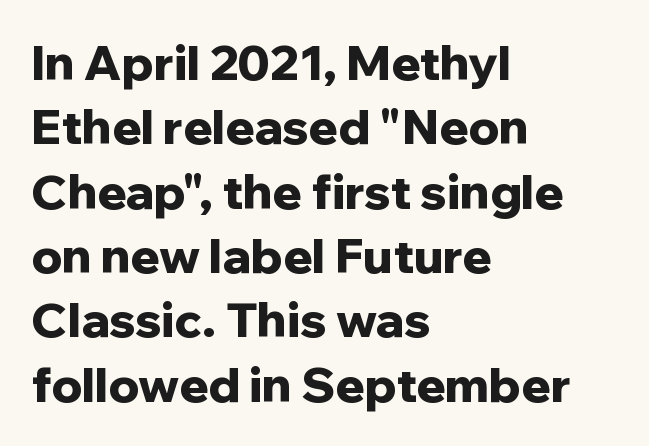
Q: Is the text bold? A: Yes.
Q: Is the text italic (slanted)? A: No, it is upright.
Q: Is the typeface a serif or a sans-serif typeface? A: Sans-serif.
Q: Is the text underlined? A: No.
Q: How is the paragraph aligned? A: Left-aligned.
Q: Is the spacing between letters normal or unusually wide? A: Normal.
Q: Is the spacing between lines tight, normal or loose? A: Normal.
Q: Width (condensed, normal, or wide)? A: Normal.
Q: Stroke contrast? A: Low.
Q: x-height? A: Medium.
Q: Monospaced? A: No.
